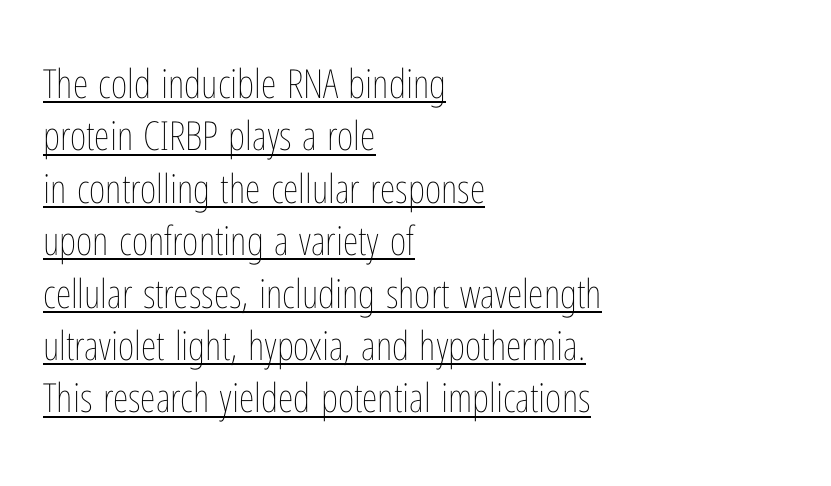
Regarding leading, the lines here are spaced in the standard way. Nothing heavy about these letters — not bold at all. This sample is left-justified, so line endings fall wherever the words run out. The string is rendered with underlining switched on.
